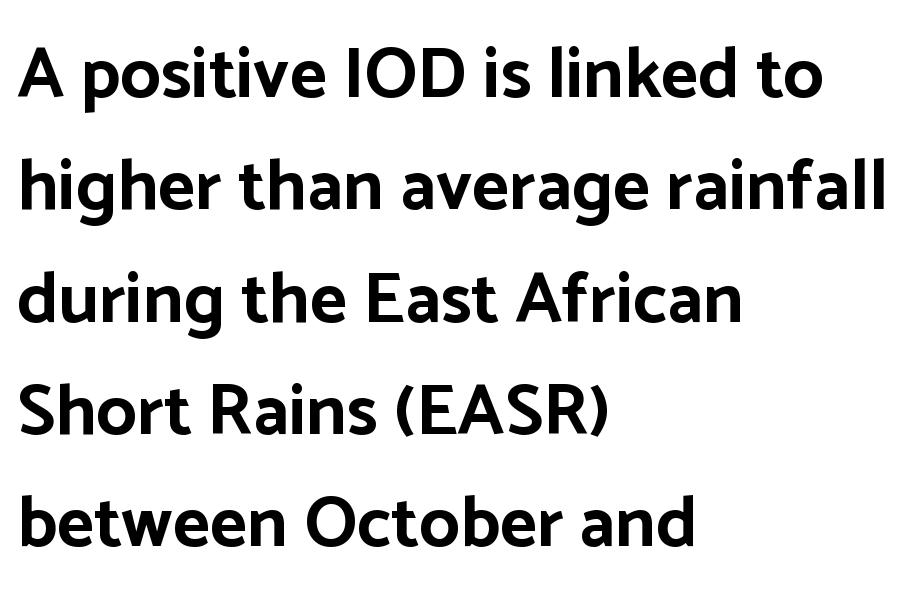
Q: Is the text bold? A: Yes.
Q: Is the text italic (slanted)? A: No, it is upright.
Q: Is the typeface a serif or a sans-serif typeface? A: Sans-serif.
Q: Is the text underlined? A: No.
Q: How is the paragraph aligned? A: Left-aligned.
Q: Is the spacing between letters normal or unusually wide? A: Normal.
Q: Is the spacing between lines tight, normal or loose? A: Normal.
Q: Width (condensed, normal, or wide)? A: Normal.
Q: Stroke contrast? A: Low.
Q: x-height? A: Medium.
Q: Monospaced? A: No.
